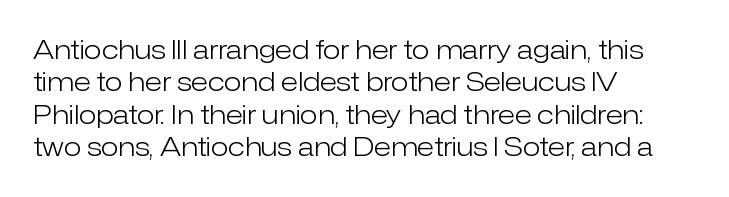
Line spacing here is normal. Nobody touched the tracking dial on this one. Quick note: underline off. Designer's note — italics off, roman on. The lines are quadded left.
